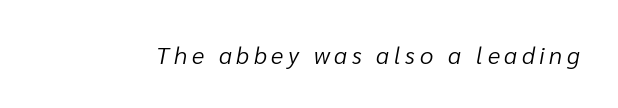
Observe the lean: these are italic letterforms. Weight: regular or lighter. Descenders hang freely into open space.
